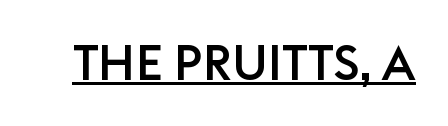
The image shows 49 px sans-serif type, upright; set normal letter spacing, underlined; low stroke contrast and a large x-height.
